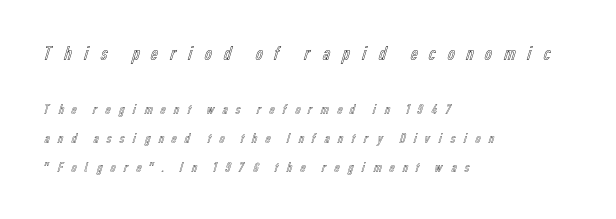
Q: Is the text italic (slanted)? A: Yes.
Q: Is the text underlined? A: No.
Q: How is the paragraph aligned? A: Left-aligned.
Q: Is the spacing between letters normal or unusually wide? A: Unusually wide.
Q: Is the spacing between lines tight, normal or loose? A: Loose.
Q: Which block of text is set in a larger size, the first (top) or the second (bottom)? A: The first (top) one.
